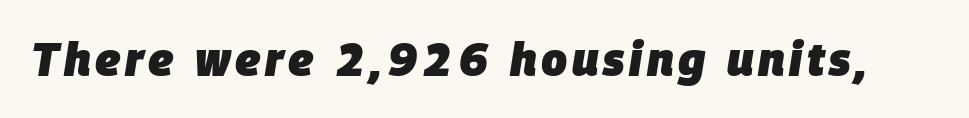
The image shows 46 px heavy type, italic (leaning right); set not underlined; low stroke contrast and a large x-height.
